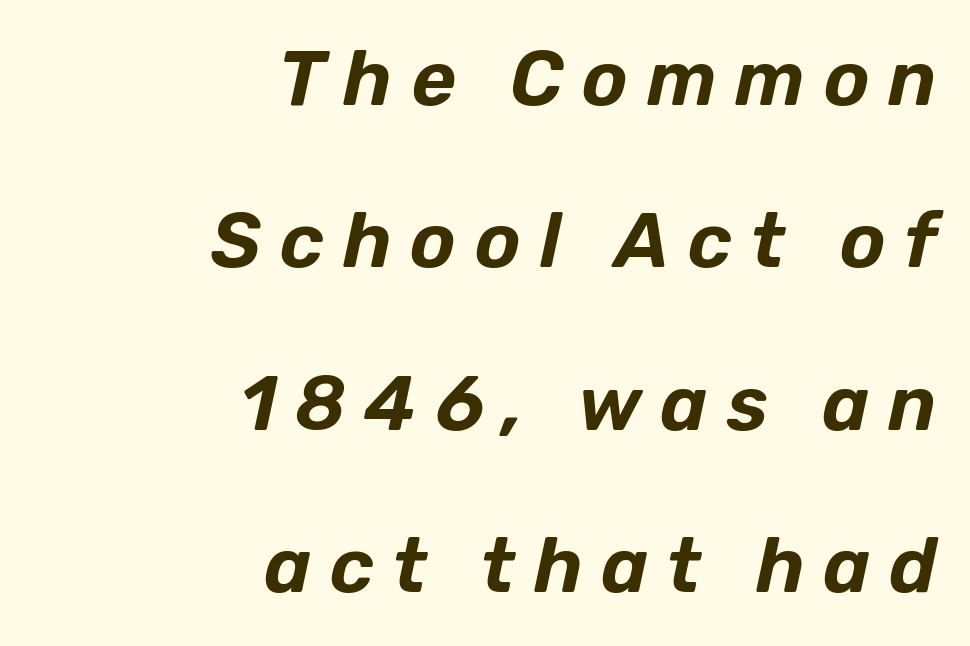
The image shows 77 px text type, italic (leaning right); set right-aligned, loose line spacing (2.11x), unusually wide letter spacing (+0.24 em), not underlined; low stroke contrast and a medium x-height.
